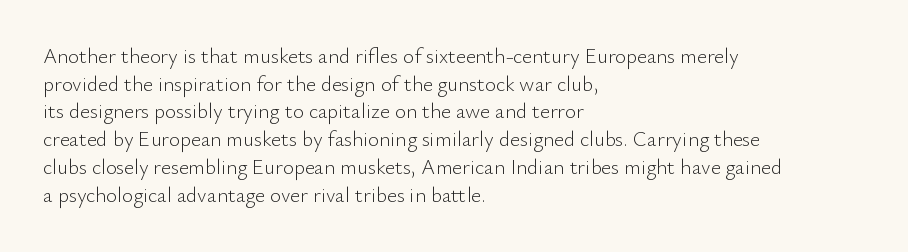
Q: Is the text bold? A: No.
Q: Is the text italic (slanted)? A: No, it is upright.
Q: Is the text underlined? A: No.
Q: How is the paragraph aligned? A: Left-aligned.
Q: Is the spacing between letters normal or unusually wide? A: Normal.
Q: Is the spacing between lines tight, normal or loose? A: Normal.
